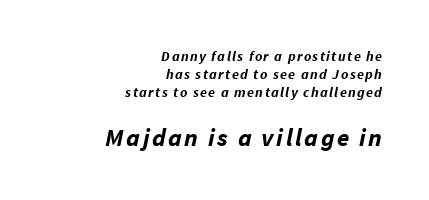
The compositor pushed each line to the right boundary. Rows of type keep a routine distance in the vertical direction. Look at the stroke-to-counter ratio: heavy, a bold. When letters slant like this, we call the style italic. Typesetter's note — lower block bumped up in size, upper block left smaller.
